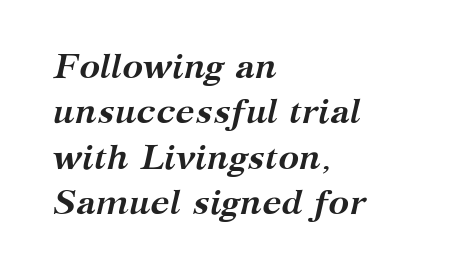
The rendering uses natural spacing where letterforms have individual widths. Look at the stroke-to-counter ratio: heavy, a bold. Is the type slanted? Yes — the strokes lean at a clear angle. A typesetter would call this leading conventional body-copy spacing.
